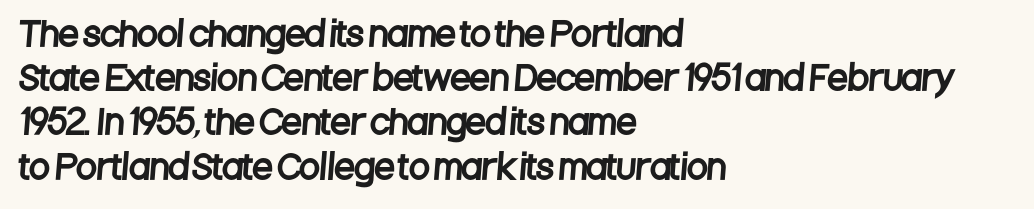
{"serif": "no", "width": "condensed", "stroke_contrast": "low", "x_height": "large", "monospaced": "no", "underline": "no", "align": "left", "line_spacing": "normal", "line_spacing_ratio": 1.34, "letter_spacing": "normal", "letter_spacing_em": 0.0, "glyph_px": 33}
